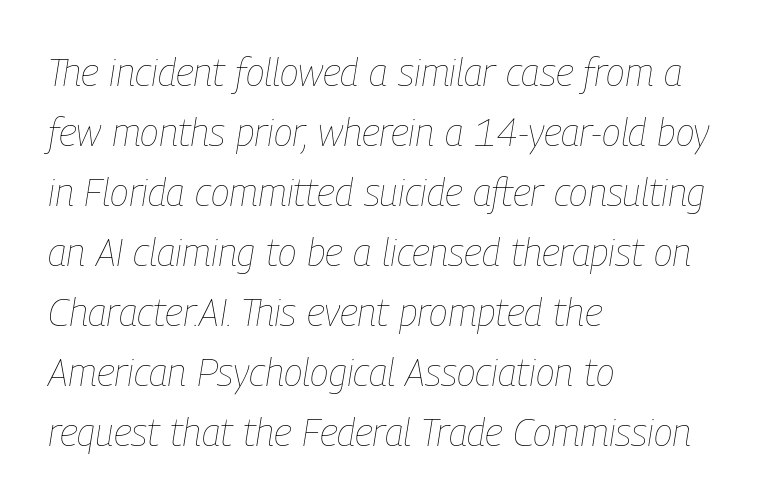
Q: Is the text bold? A: No.
Q: Is the text italic (slanted)? A: Yes, it leans right by about 9 degrees.
Q: Is the text underlined? A: No.
Q: How is the paragraph aligned? A: Left-aligned.
Q: Is the spacing between letters normal or unusually wide? A: Normal.
Q: Is the spacing between lines tight, normal or loose? A: Normal.
Q: Width (condensed, normal, or wide)? A: Condensed.
Q: Stroke contrast? A: Low.
Q: x-height? A: Medium.
Q: Monospaced? A: No.
